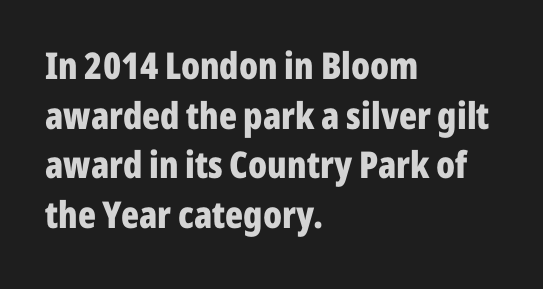
The image shows 37 px bold, condensed sans-serif type, upright; set left-aligned, normal line spacing (1.34x), normal letter spacing, not underlined; low stroke contrast and a medium x-height.
